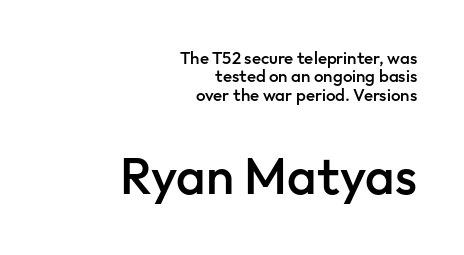
Q: Is the text bold? A: Semi-bold.
Q: Is the text italic (slanted)? A: No, it is upright.
Q: Is the typeface a serif or a sans-serif typeface? A: Sans-serif.
Q: Is the text underlined? A: No.
Q: How is the paragraph aligned? A: Right-aligned.
Q: Is the spacing between letters normal or unusually wide? A: Normal.
Q: Is the spacing between lines tight, normal or loose? A: Tight.
Q: Which block of text is set in a larger size, the first (top) or the second (bottom)? A: The second (bottom) one.
Q: Width (condensed, normal, or wide)? A: Normal.
Q: Stroke contrast? A: Low.
Q: x-height? A: Medium.
Q: Monospaced? A: No.
